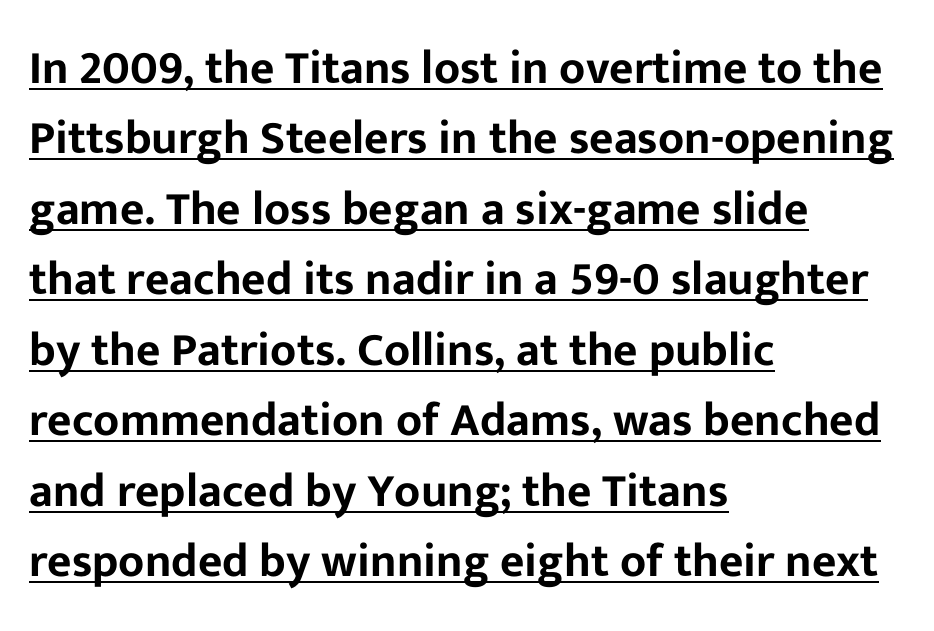
These characters rest on top of a visible drawn line. Rendered with straight, roman letterforms. The text was rendered using a sans face with plain stroke endings. Short and long lines alike share a common starting point at left. One glance says typical: line gaps are just what's usual. What stands out about the letter spacing? Nothing — it is the standard amount.
